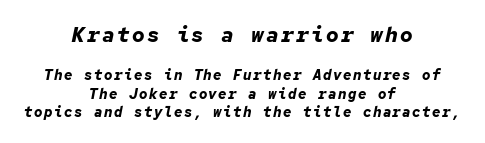
Typeset on center — no edge is straight. Plenty of ink on the page — the face is bold. Underline: absent. The composition opens big and finishes small.
